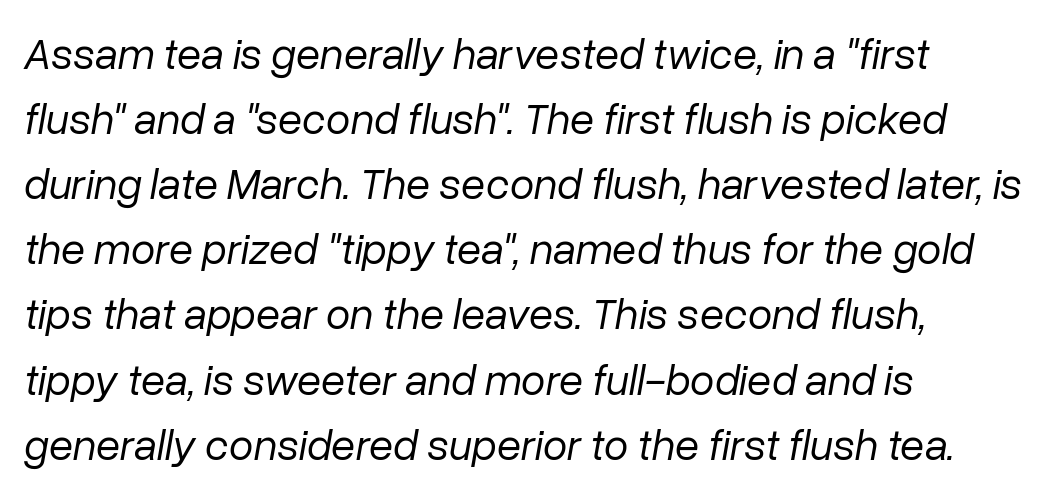
The rendering uses natural spacing where letterforms have individual widths. The ragged edge is on the right, which tells us the setting is flush left. Glance below the letters and you will spot only blank space. These lines were composed using italics. Each stroke keeps to a modest, everyday thickness or less.
